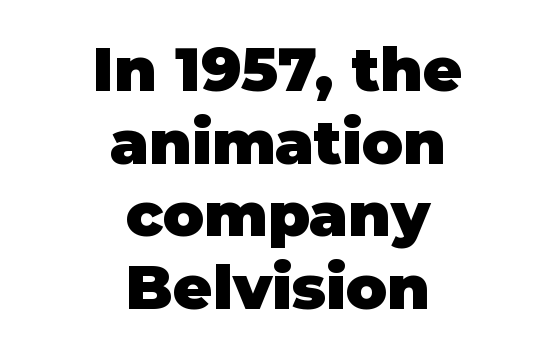
Q: Is the text bold? A: Yes.
Q: Is the text italic (slanted)? A: No, it is upright.
Q: Is the typeface a serif or a sans-serif typeface? A: Sans-serif.
Q: Is the text underlined? A: No.
Q: How is the paragraph aligned? A: Centered.
Q: Is the spacing between letters normal or unusually wide? A: Normal.
Q: Width (condensed, normal, or wide)? A: Normal.
Q: Stroke contrast? A: Low.
Q: x-height? A: Large.
Q: Monospaced? A: No.
